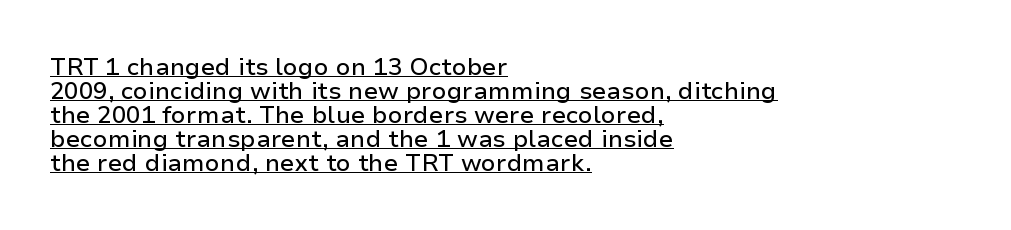
Q: Is the text italic (slanted)? A: No, it is upright.
Q: Is the text underlined? A: Yes.
Q: How is the paragraph aligned? A: Left-aligned.
Q: Is the spacing between letters normal or unusually wide? A: Normal.
Q: Is the spacing between lines tight, normal or loose? A: Tight.
